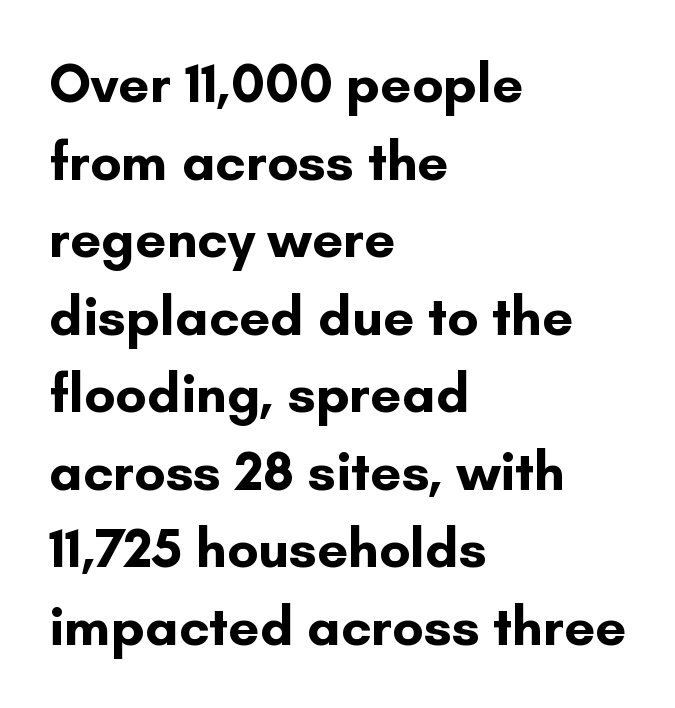
{"serif": "no", "italic": "no", "bold": "yes", "weight": "bold", "width": "normal", "stroke_contrast": "low", "x_height": "small", "monospaced": "no", "underline": "no", "align": "left", "line_spacing": "normal", "line_spacing_ratio": 1.41, "letter_spacing": "normal", "letter_spacing_em": 0.0, "glyph_px": 55}
